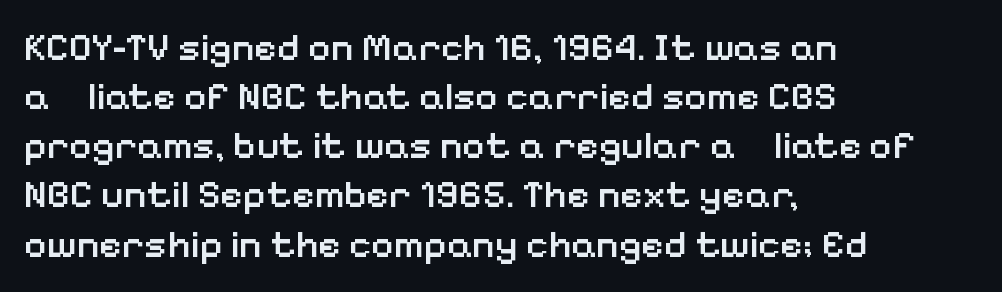
{"serif": "no", "italic": "no", "bold": "semi", "weight": "semibold", "width": "normal", "stroke_contrast": "low", "x_height": "medium", "monospaced": "no", "underline": "no", "align": "left", "line_spacing": "normal", "line_spacing_ratio": 1.26, "letter_spacing": "normal", "letter_spacing_em": 0.0, "glyph_px": 39}
